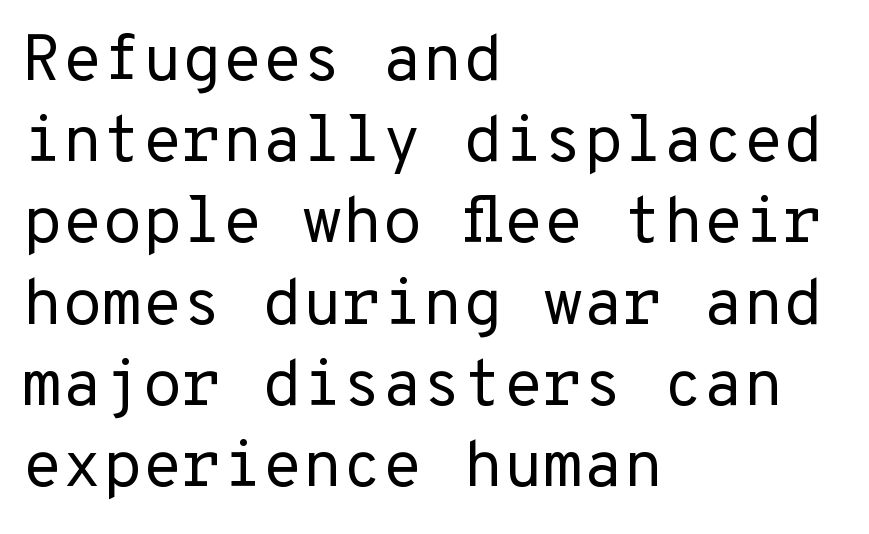
Q: Is the text bold? A: No.
Q: Is the text italic (slanted)? A: No, it is upright.
Q: Is the typeface a serif or a sans-serif typeface? A: Sans-serif.
Q: Is the text underlined? A: No.
Q: How is the paragraph aligned? A: Left-aligned.
Q: Is the spacing between letters normal or unusually wide? A: Normal.
Q: Is the spacing between lines tight, normal or loose? A: Normal.
Q: Width (condensed, normal, or wide)? A: Normal.
Q: Stroke contrast? A: Low.
Q: x-height? A: Medium.
